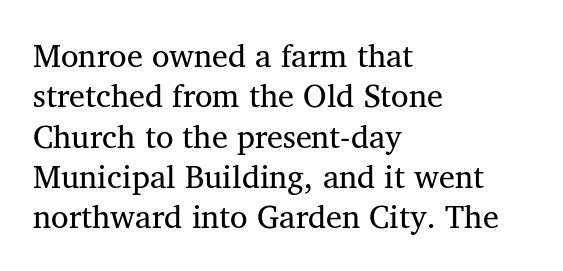
The image shows 32 px regular-weight serif type, upright; set left-aligned, normal line spacing (1.26x), normal letter spacing, not underlined; medium stroke contrast and a medium x-height.
